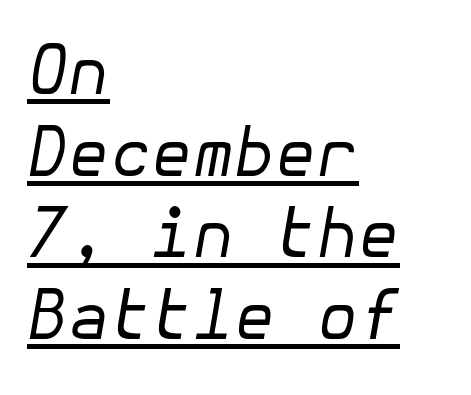
The image shows 67 px regular-weight type, italic (leaning right); set left-aligned, line spacing 1.22x, normal letter spacing, underlined; low stroke contrast and a medium x-height.
